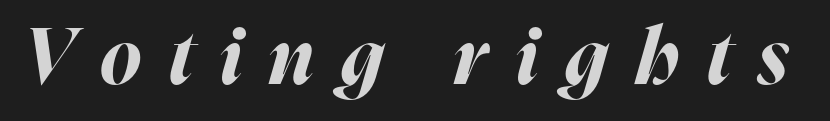
A typesetter would call this proportional, since set widths differ per character. Each glyph is drawn with heavy, bold strokes. Anything drawn beneath the words? Only blank space. This sample uses an oblique cut, with every glyph tilted off the vertical. Look at the tracking — it's clearly loosened, letters drifting apart.
